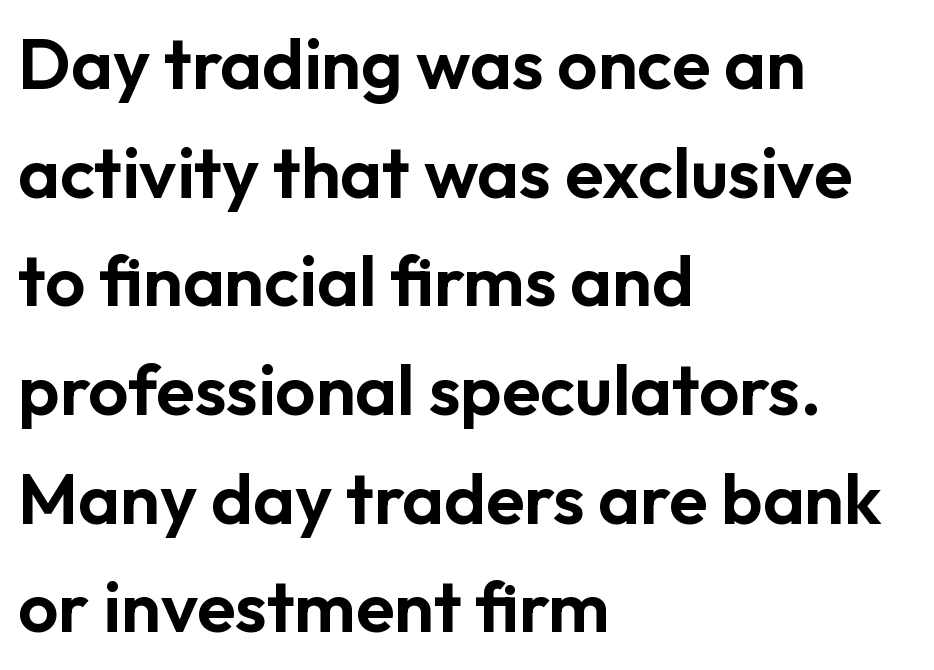
{"serif": "no", "italic": "no", "width": "normal", "stroke_contrast": "low", "x_height": "medium", "monospaced": "no", "underline": "no", "align": "left", "line_spacing": "normal", "line_spacing_ratio": 1.53, "letter_spacing": "normal", "letter_spacing_em": 0.0, "glyph_px": 71}
